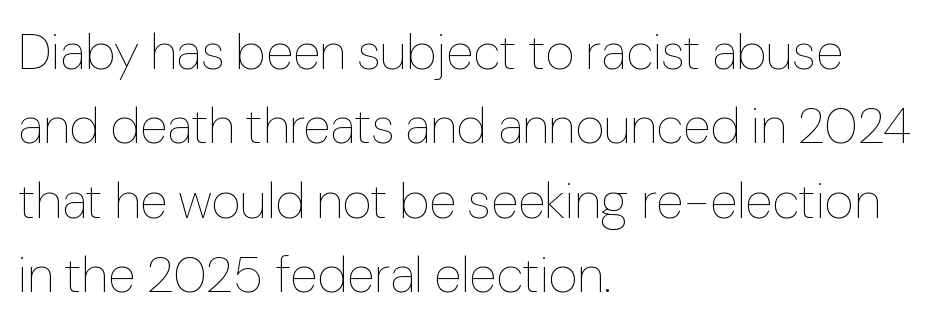
Q: Is the text bold? A: No.
Q: Is the text italic (slanted)? A: No, it is upright.
Q: Is the text underlined? A: No.
Q: How is the paragraph aligned? A: Left-aligned.
Q: Is the spacing between letters normal or unusually wide? A: Normal.
Q: Is the spacing between lines tight, normal or loose? A: Normal.
Q: Width (condensed, normal, or wide)? A: Normal.
Q: Stroke contrast? A: Low.
Q: x-height? A: Medium.
Q: Monospaced? A: No.
